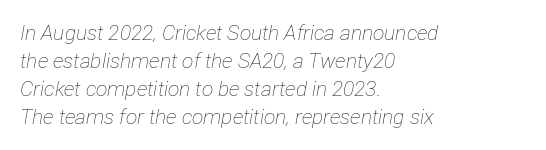
The image shows 21 px text type, italic (leaning right); set left-aligned, normal line spacing (1.33x), normal letter spacing, not underlined.
